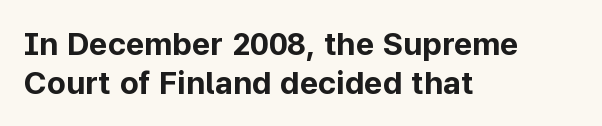
{"serif": "no", "italic": "no", "bold": "yes", "weight": "bold", "width": "normal", "stroke_contrast": "low", "x_height": "medium", "monospaced": "no", "underline": "no", "align": "left", "line_spacing_ratio": 1.21, "letter_spacing": "normal", "letter_spacing_em": 0.0, "glyph_px": 32}
